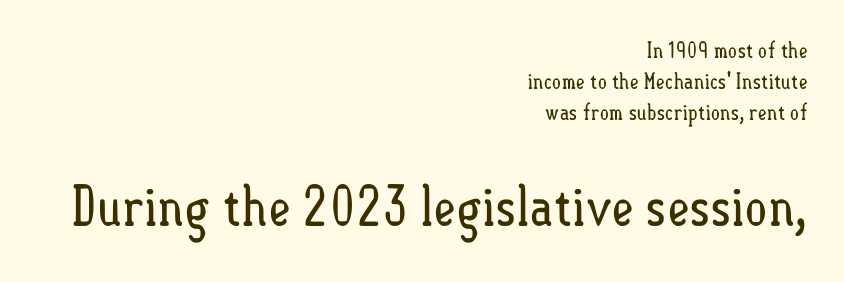
The image shows 55 px regular-weight, condensed type, upright; set right-aligned, normal line spacing (1.4x), normal letter spacing, not underlined; the second (bottom) block is 2.5x larger; low stroke contrast and a small x-height.
